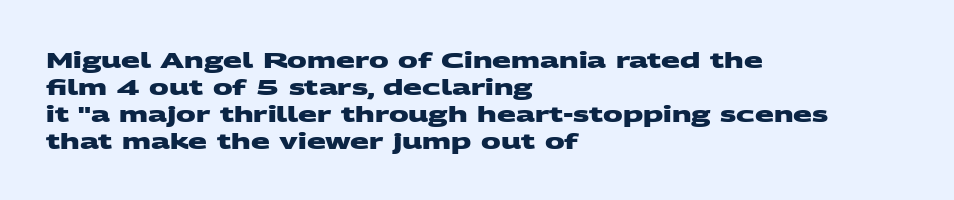
Here the glyphs are tracked normally, forming tight word shapes. The space beneath each line is pristine and unruled. This sample is left-justified, so line endings fall wherever the words run out. Each glyph is drawn with heavy, bold strokes.
